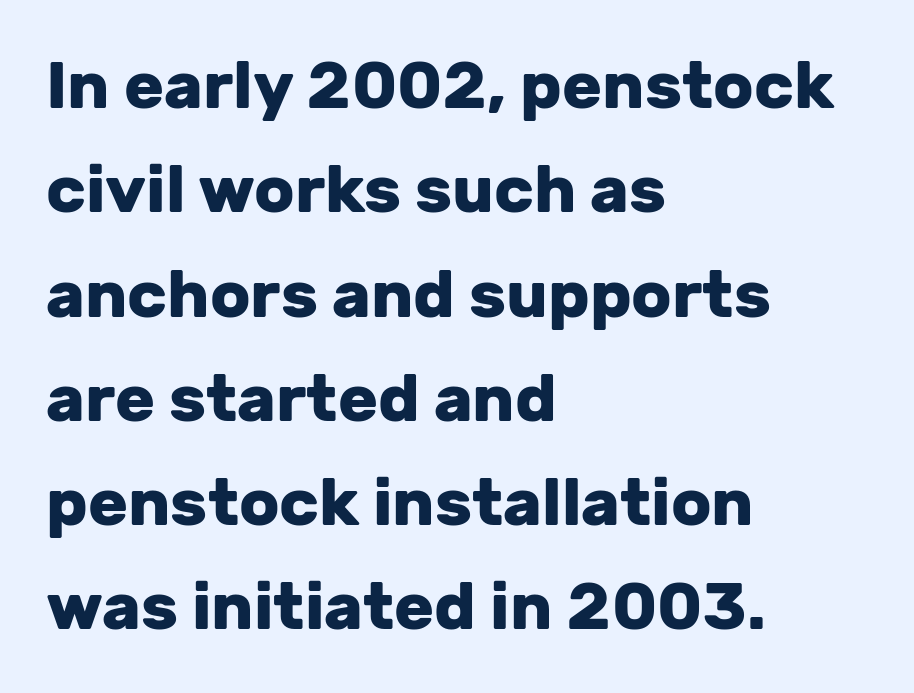
Q: Is the text bold? A: Yes.
Q: Is the text italic (slanted)? A: No, it is upright.
Q: Is the typeface a serif or a sans-serif typeface? A: Sans-serif.
Q: Is the text underlined? A: No.
Q: How is the paragraph aligned? A: Left-aligned.
Q: Is the spacing between letters normal or unusually wide? A: Normal.
Q: Is the spacing between lines tight, normal or loose? A: Normal.
Q: Width (condensed, normal, or wide)? A: Normal.
Q: Stroke contrast? A: Low.
Q: x-height? A: Medium.
Q: Monospaced? A: No.
